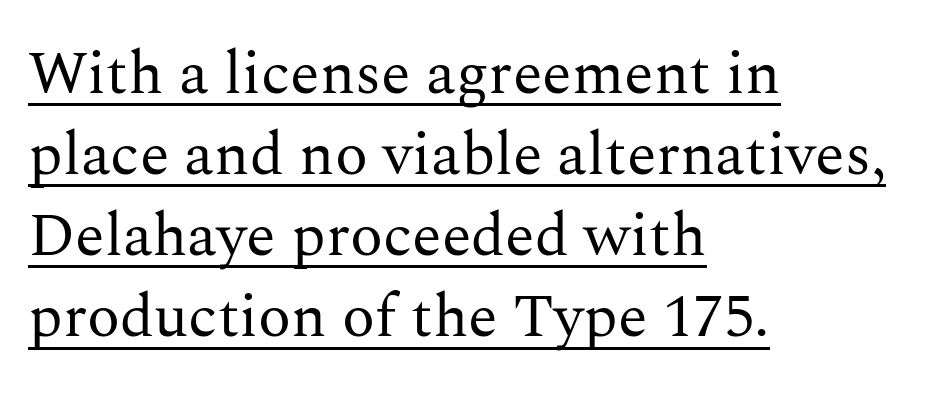
Think of a printed novel: that variable character pitch is what you see here. If you drew a ruler down the left edge, every line would touch it. Note: serifs present on the glyphs. Horizontal bands of white between lines are of average thickness. The lettering holds an erect, upright posture throughout. Nothing unusual about the tracking: characters are spaced as the font intends.
